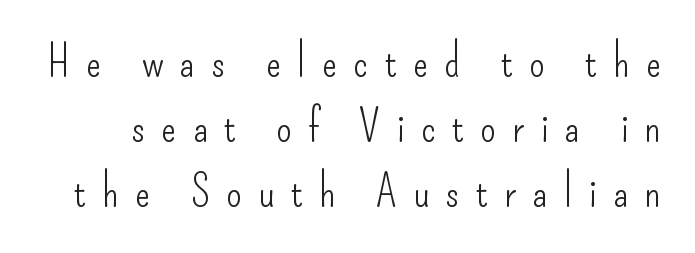
{"serif": "no", "italic": "no", "bold": "no", "weight": "light", "width": "condensed", "stroke_contrast": "low", "x_height": "small", "monospaced": "no", "underline": "no", "line_spacing": "normal", "line_spacing_ratio": 1.44, "letter_spacing": "wide", "letter_spacing_em": 0.36, "glyph_px": 45}
